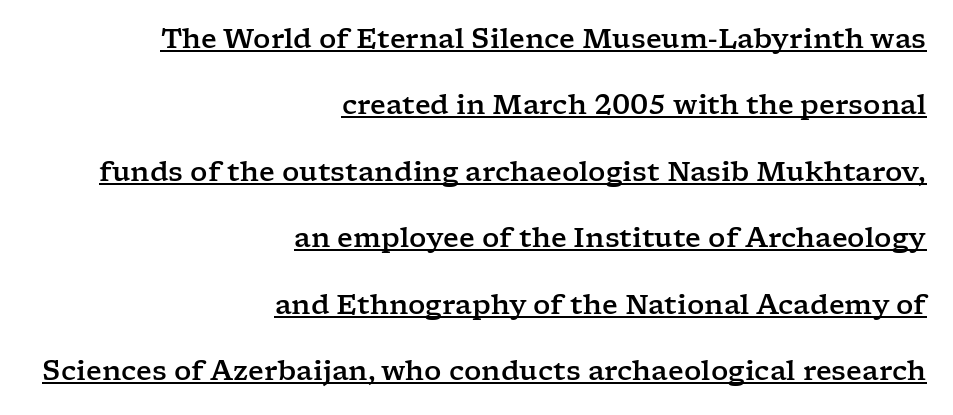
Q: Is the text italic (slanted)? A: No, it is upright.
Q: Is the text underlined? A: Yes.
Q: How is the paragraph aligned? A: Right-aligned.
Q: Is the spacing between letters normal or unusually wide? A: Normal.
Q: Is the spacing between lines tight, normal or loose? A: Loose.
